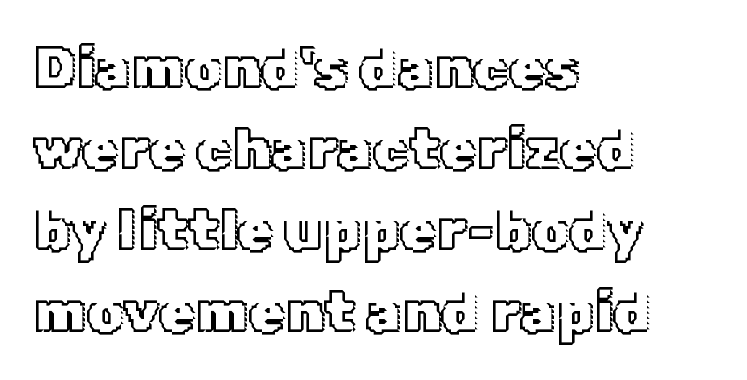
Q: Is the text italic (slanted)? A: No, it is upright.
Q: Is the text underlined? A: No.
Q: How is the paragraph aligned? A: Left-aligned.
Q: Is the spacing between letters normal or unusually wide? A: Normal.
Q: Is the spacing between lines tight, normal or loose? A: Normal.
Q: Width (condensed, normal, or wide)? A: Normal.
Q: x-height? A: Medium.
Q: Monospaced? A: No.
